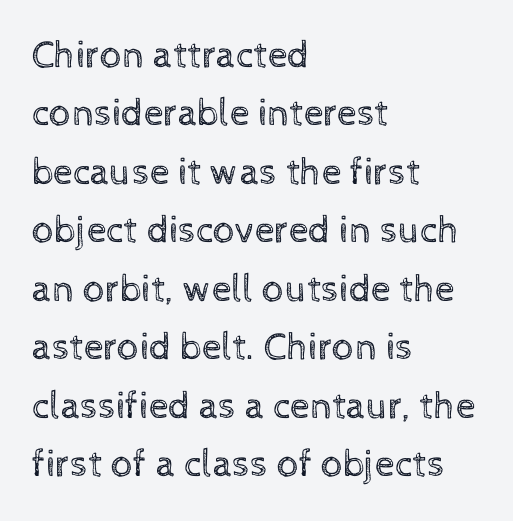
The image shows 39 px regular-weight type, upright; set left-aligned, normal line spacing (1.5x), normal letter spacing, not underlined; a medium x-height.
